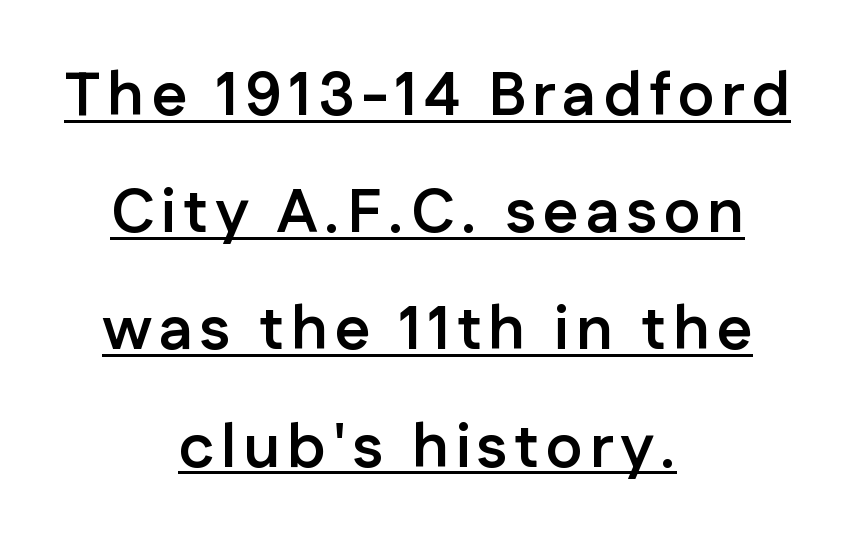
{"serif": "no", "italic": "no", "bold": "yes", "weight": "semibold", "width": "normal", "stroke_contrast": "low", "x_height": "medium", "monospaced": "no", "underline": "yes", "align": "center", "line_spacing_ratio": 1.89, "glyph_px": 62}
